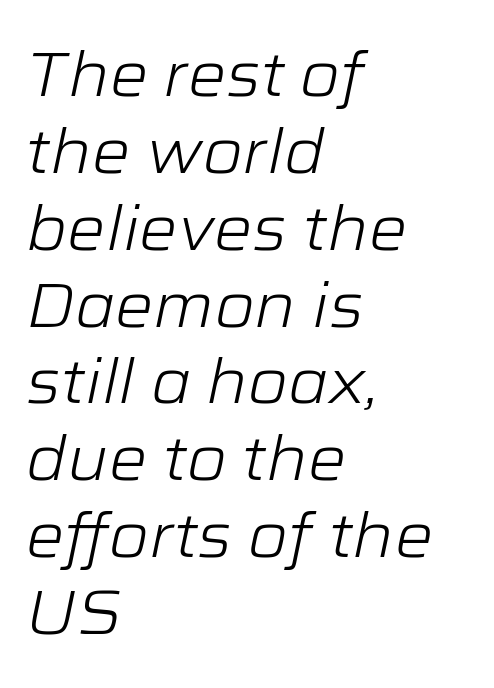
{"italic": "yes", "lean": "right", "slant_degrees": 12, "bold": "no", "weight": "light", "width": "wide", "stroke_contrast": "low", "x_height": "medium", "monospaced": "no", "underline": "no", "align": "left", "line_spacing": "normal", "line_spacing_ratio": 1.26, "letter_spacing": "normal", "letter_spacing_em": 0.0, "glyph_px": 61}
